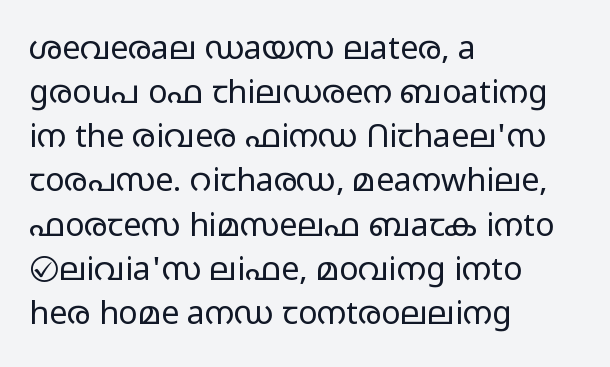
{"serif": "no", "italic": "no", "bold": "no", "weight": "light", "width": "wide", "stroke_contrast": "low", "x_height": "medium", "monospaced": "no", "underline": "no", "align": "left", "line_spacing": "normal", "line_spacing_ratio": 1.38, "letter_spacing": "normal", "letter_spacing_em": 0.0, "glyph_px": 32}
